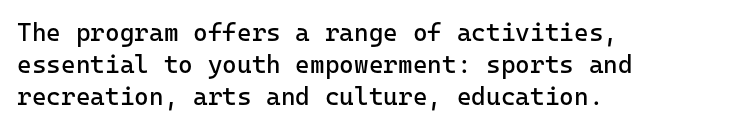
{"italic": "no", "bold": "no", "underline": "no", "align": "left", "line_spacing": "normal", "line_spacing_ratio": 1.29, "letter_spacing": "normal", "letter_spacing_em": 0.0, "glyph_px": 25}
